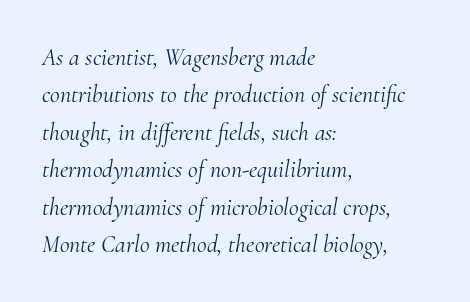
The image shows 24 px text type, italic (leaning right); set left-aligned, normal line spacing (1.56x), normal letter spacing, not underlined.
